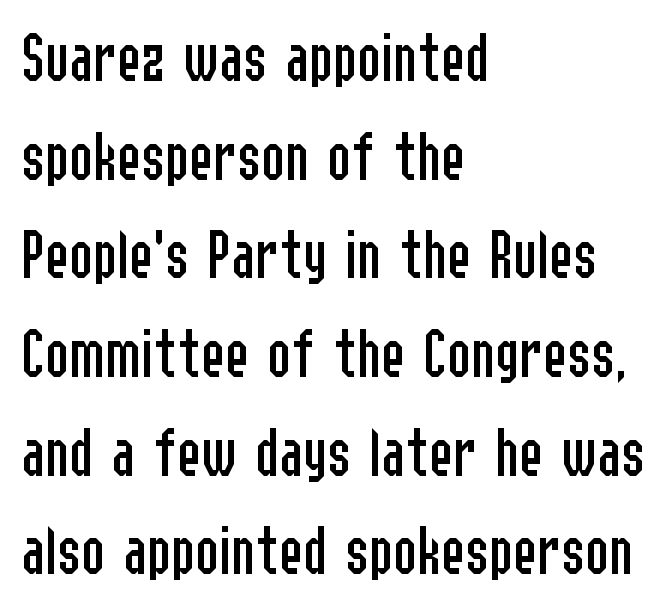
Q: Is the text bold? A: No.
Q: Is the text italic (slanted)? A: No, it is upright.
Q: Is the typeface a serif or a sans-serif typeface? A: Sans-serif.
Q: Is the text underlined? A: No.
Q: How is the paragraph aligned? A: Left-aligned.
Q: Is the spacing between letters normal or unusually wide? A: Normal.
Q: Is the spacing between lines tight, normal or loose? A: Normal.
Q: Width (condensed, normal, or wide)? A: Condensed.
Q: Stroke contrast? A: Low.
Q: x-height? A: Medium.
Q: Monospaced? A: No.
